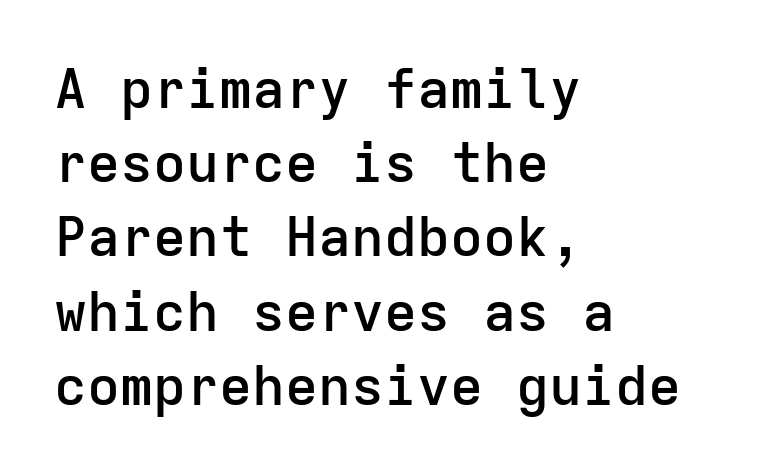
Letter spacing: default. Compared with typical paragraphs, the rows here are spaced about the same. Quick note: not italic, upright. Note the uniform advance width — an 'i' takes as much space as an 'm'. The passage shown is not underscored anywhere. The typeface chosen for these lines omits serifs.
